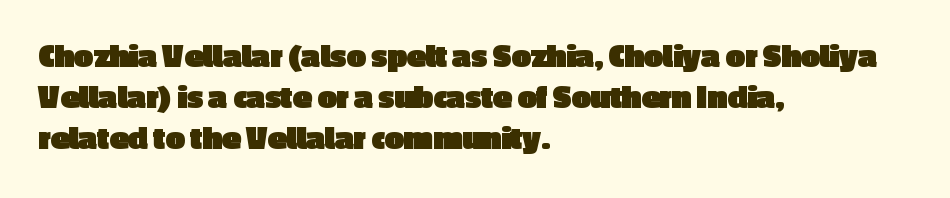
The image shows 34 px heavy sans-serif type, upright; set left-aligned, line spacing 1.21x, normal letter spacing, not underlined; a medium x-height.
